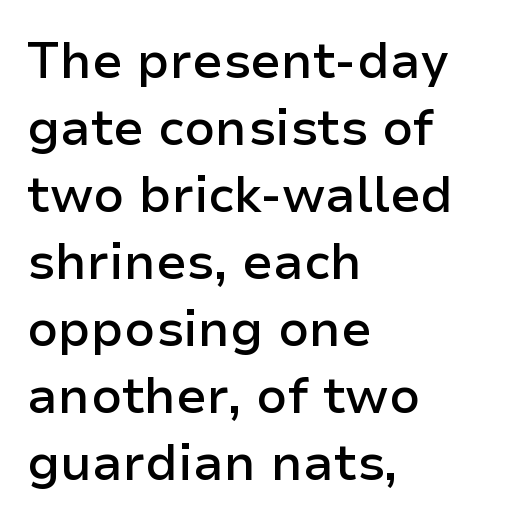
The image shows 50 px semibold sans-serif type, upright; set left-aligned, normal line spacing (1.34x), normal letter spacing, not underlined; low stroke contrast and a medium x-height.
